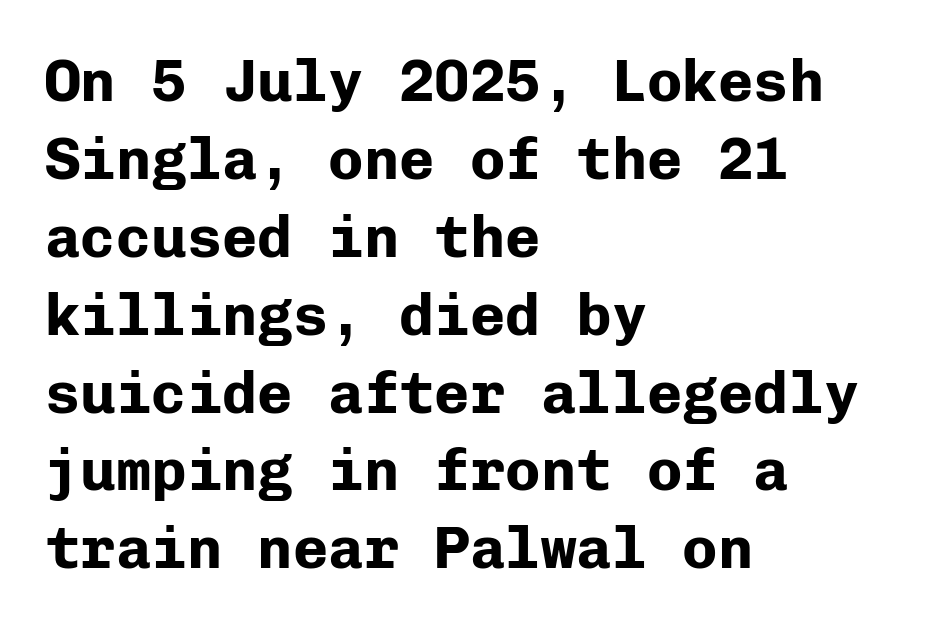
{"serif": "no", "italic": "no", "bold": "yes", "weight": "bold", "width": "normal", "stroke_contrast": "low", "x_height": "medium", "monospaced": "yes", "underline": "no", "align": "left", "line_spacing": "normal", "line_spacing_ratio": 1.32, "letter_spacing": "normal", "letter_spacing_em": 0.0, "glyph_px": 59}
